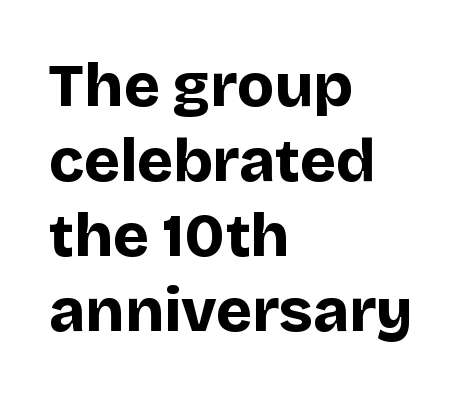
Q: Is the text bold? A: Yes.
Q: Is the text italic (slanted)? A: No, it is upright.
Q: Is the typeface a serif or a sans-serif typeface? A: Sans-serif.
Q: Is the text underlined? A: No.
Q: How is the paragraph aligned? A: Left-aligned.
Q: Is the spacing between letters normal or unusually wide? A: Normal.
Q: Width (condensed, normal, or wide)? A: Normal.
Q: Stroke contrast? A: Low.
Q: x-height? A: Large.
Q: Monospaced? A: No.
